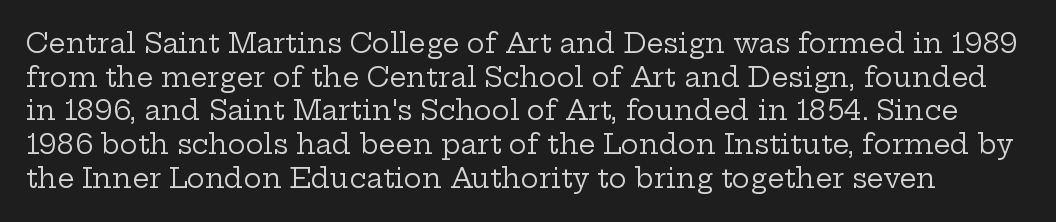
The image shows 27 px text type, upright; set normal line spacing (1.25x), normal letter spacing, not underlined.
